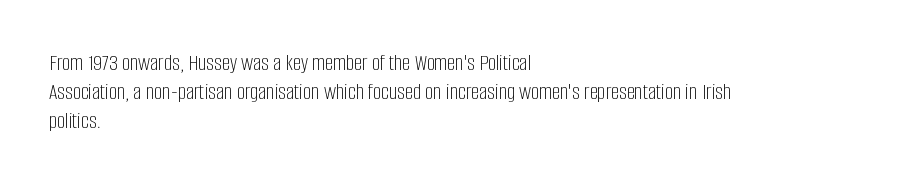
The image shows 23 px text type, upright; set left-aligned, normal line spacing (1.27x), normal letter spacing, not underlined.
